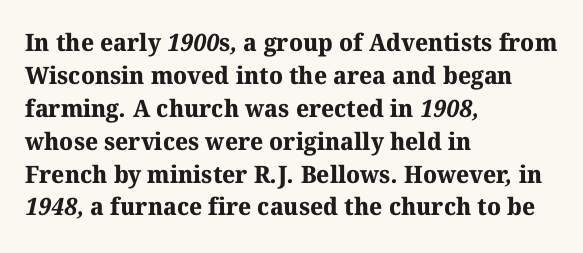
{"bold": "yes", "underline": "no", "align": "left", "line_spacing": "normal", "line_spacing_ratio": 1.37, "letter_spacing": "normal", "letter_spacing_em": 0.0, "glyph_px": 24}
